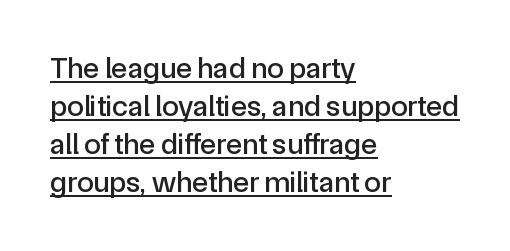
Is there much room between lines? A standard amount, neither cramped nor airy. Do the letters lean? They stand straight. Looks like someone drew a line under every word here. Character widths vary here, with narrow letters taking less room than wide ones. How are the letters spaced? Ordinarily, with no added tracking. All the whitespace from short lines collects on the right.
